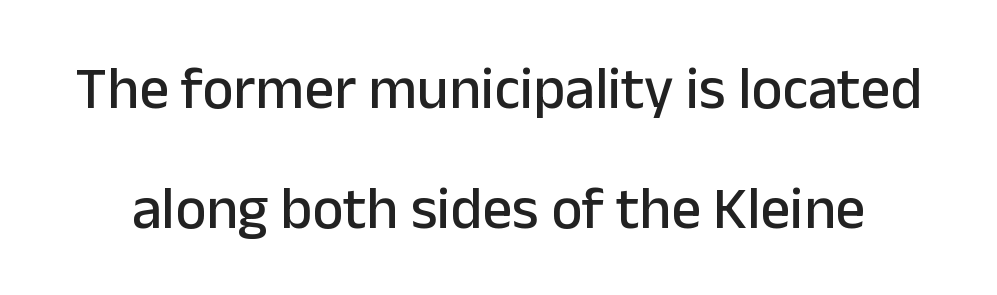
Spacing verdict: proportional, widths tailored to each character. If you measured baseline to baseline, you'd find a long distance. Honestly, the letter spacing is just normal — you wouldn't notice it. Letters rest on an invisible, unmarked baseline. Do the letters lean? They stand straight.
